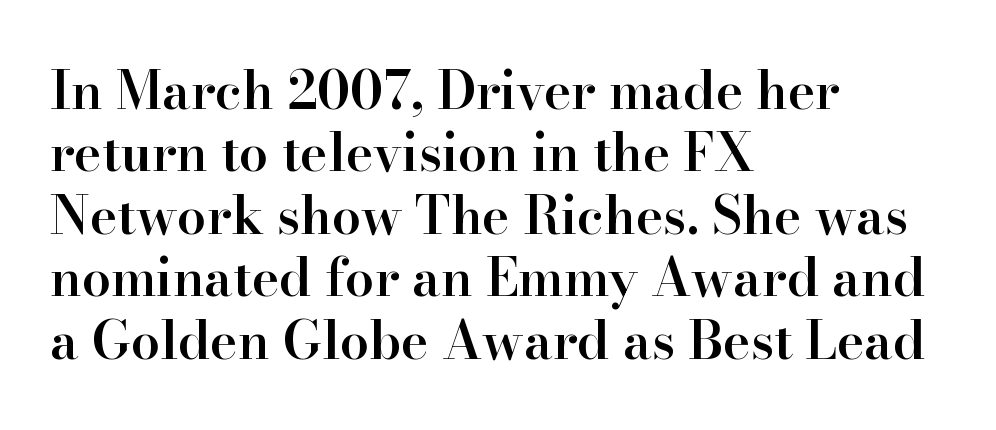
Q: Is the text bold? A: Semi-bold.
Q: Is the text italic (slanted)? A: No, it is upright.
Q: Is the typeface a serif or a sans-serif typeface? A: Serif.
Q: Is the text underlined? A: No.
Q: How is the paragraph aligned? A: Left-aligned.
Q: Is the spacing between letters normal or unusually wide? A: Normal.
Q: Width (condensed, normal, or wide)? A: Normal.
Q: Stroke contrast? A: High.
Q: x-height? A: Small.
Q: Monospaced? A: No.
